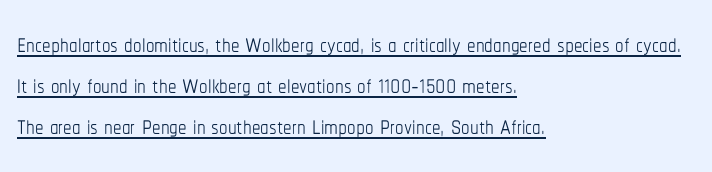
The letters sit at their default tracking, neither squeezed nor spread. Underline: present. Each letter keeps its own natural width here, so spacing adapts to shape. This sample is left-justified, so line endings fall wherever the words run out.
